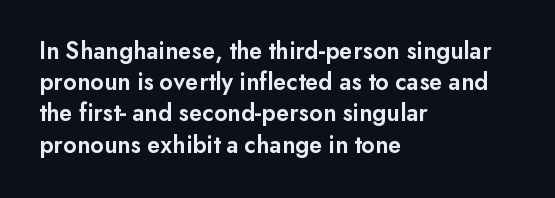
{"italic": "no", "bold": "semi", "underline": "no", "align": "left", "line_spacing": "normal", "line_spacing_ratio": 1.25, "letter_spacing": "normal", "letter_spacing_em": 0.0, "glyph_px": 25}
